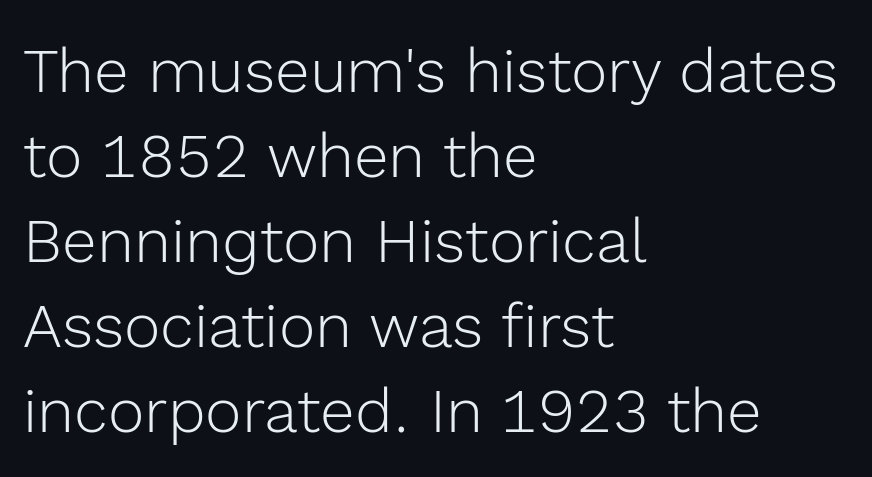
{"serif": "no", "italic": "no", "bold": "no", "weight": "light", "width": "normal", "x_height": "medium", "monospaced": "no", "underline": "no", "align": "left", "line_spacing": "normal", "line_spacing_ratio": 1.37, "letter_spacing": "normal", "letter_spacing_em": 0.0, "glyph_px": 62}
